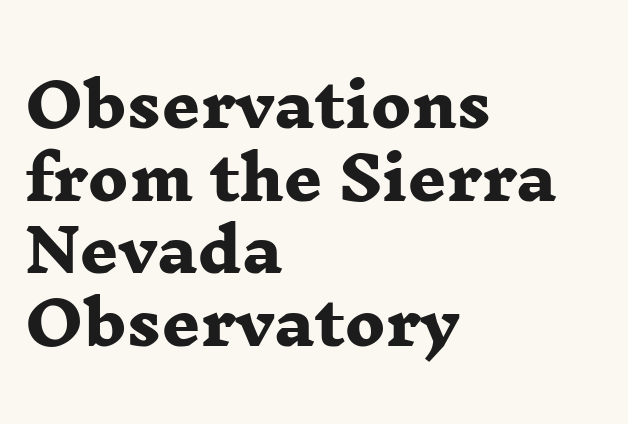
{"serif": "yes", "bold": "yes", "weight": "heavy", "width": "wide", "stroke_contrast": "low", "x_height": "medium", "monospaced": "no", "underline": "no", "align": "left", "line_spacing_ratio": 1.21, "letter_spacing": "normal", "letter_spacing_em": 0.0, "glyph_px": 60}
